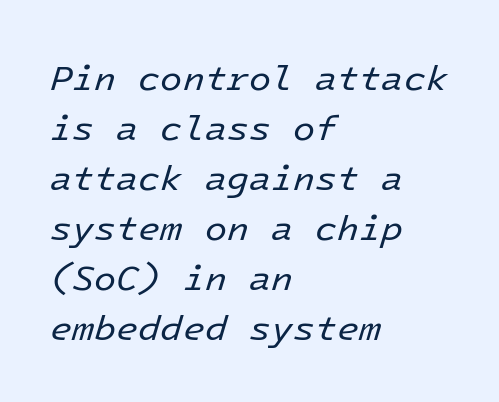
{"italic": "yes", "lean": "right", "slant_degrees": 16, "bold": "no", "weight": "regular", "width": "normal", "stroke_contrast": "low", "x_height": "medium", "underline": "no", "align": "left", "line_spacing": "normal", "line_spacing_ratio": 1.39, "letter_spacing": "normal", "letter_spacing_em": 0.0, "glyph_px": 36}
